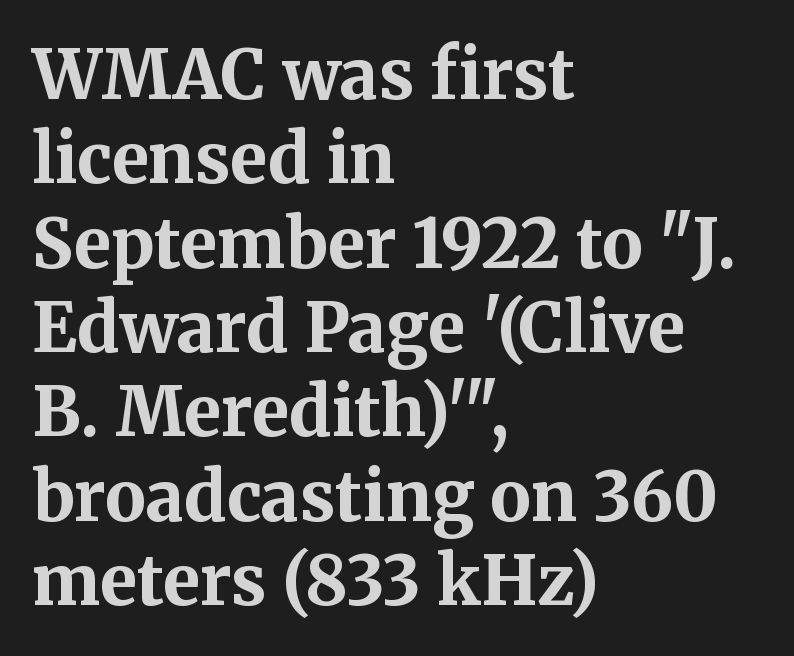
Q: Is the text bold? A: Yes.
Q: Is the text italic (slanted)? A: No, it is upright.
Q: Is the typeface a serif or a sans-serif typeface? A: Serif.
Q: Is the text underlined? A: No.
Q: How is the paragraph aligned? A: Left-aligned.
Q: Is the spacing between letters normal or unusually wide? A: Normal.
Q: Width (condensed, normal, or wide)? A: Normal.
Q: Stroke contrast? A: Medium.
Q: x-height? A: Medium.
Q: Monospaced? A: No.
